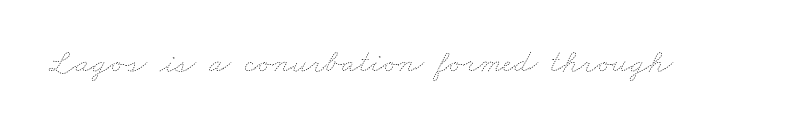
Nothing heavy about these letters — not bold at all. Students, note that the glyphs here touch the page at normal intervals. Glance below the letters and you will spot only blank space. Think of a printed novel: that variable character pitch is what you see here.
